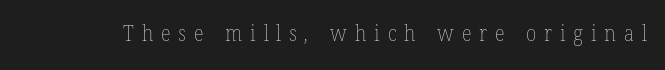
Q: Is the text bold? A: No.
Q: Is the text underlined? A: No.
Q: Is the spacing between letters normal or unusually wide? A: Unusually wide.
